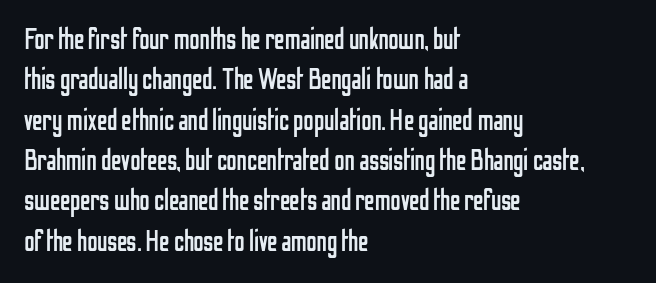
The characters are drawn with everyday or finer stroke widths. Looks like regular typesetting: each glyph gets only the width it needs. If you drew a line through each stem, it would be perfectly vertical. The specimen omits any rule beneath the text block's lines.
